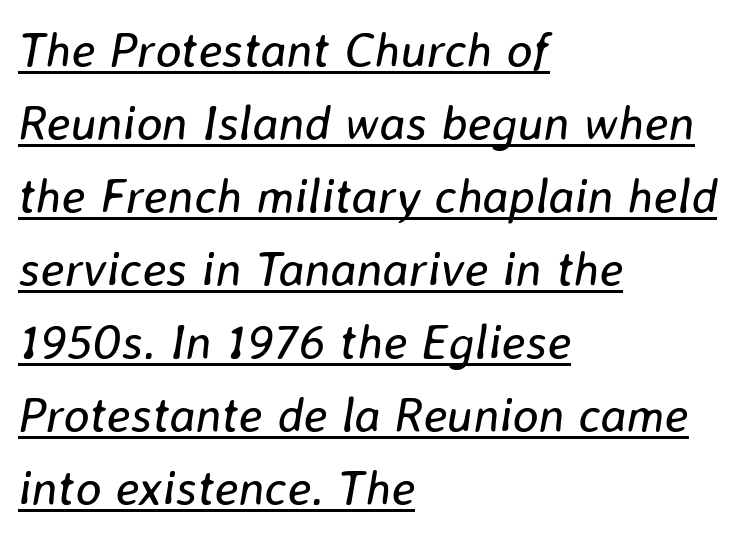
{"italic": "yes", "lean": "right", "slant_degrees": 8, "bold": "no", "weight": "regular", "width": "normal", "stroke_contrast": "low", "x_height": "medium", "monospaced": "no", "underline": "yes", "align": "left", "line_spacing": "normal", "line_spacing_ratio": 1.49, "letter_spacing": "normal", "letter_spacing_em": 0.0, "glyph_px": 49}
